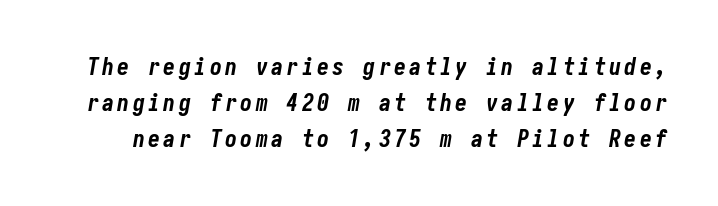
Q: Is the text bold? A: Yes.
Q: Is the text italic (slanted)? A: Yes, it leans right by about 10 degrees.
Q: Is the text underlined? A: No.
Q: Is the spacing between lines tight, normal or loose? A: Normal.
